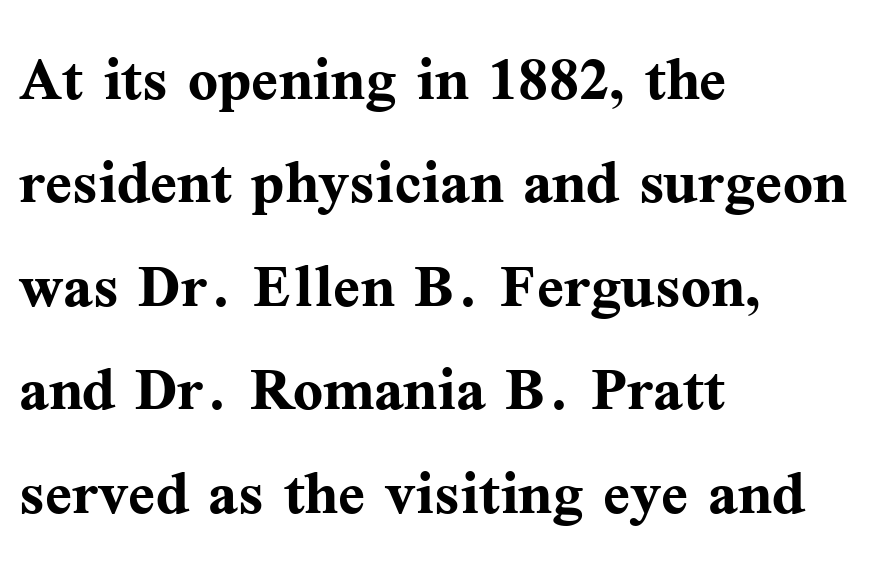
{"serif": "yes", "italic": "no", "bold": "yes", "weight": "semibold", "width": "normal", "stroke_contrast": "medium", "x_height": "medium", "monospaced": "no", "underline": "no", "align": "left", "line_spacing": "normal", "line_spacing_ratio": 1.31, "letter_spacing": "normal", "letter_spacing_em": 0.0, "glyph_px": 79}
